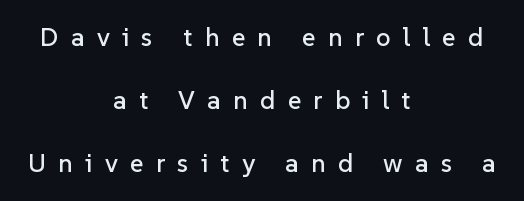
{"italic": "no", "underline": "no", "align": "center", "line_spacing": "loose", "line_spacing_ratio": 2.43, "letter_spacing": "wide", "letter_spacing_em": 0.47, "glyph_px": 26}
